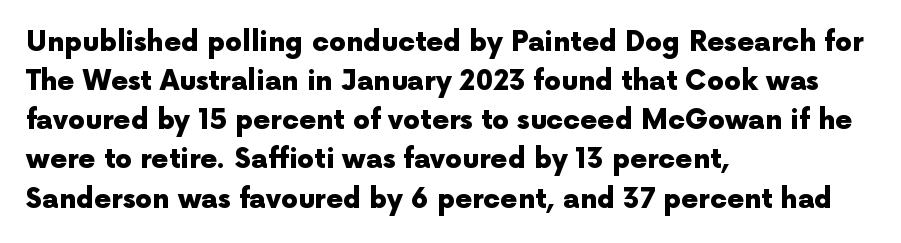
The typography opts for an upright posture over an oblique one. The face used here has the dense, thick strokes of a bold. Words float on clear page, feet unadorned. The typesetter chose a ragged-right arrangement here.
